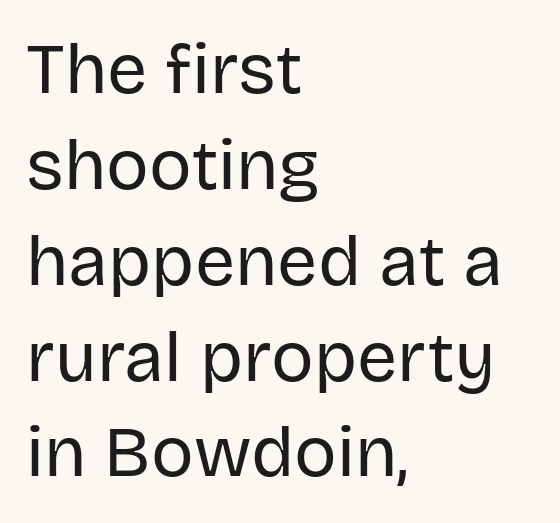
The image shows 71 px regular-weight sans-serif type, upright; set left-aligned, normal line spacing (1.35x), normal letter spacing, not underlined; low stroke contrast and a large x-height.
